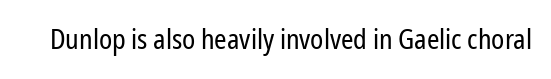
{"serif": "no", "italic": "no", "bold": "no", "weight": "regular", "width": "condensed", "stroke_contrast": "low", "x_height": "medium", "monospaced": "no", "underline": "no", "letter_spacing": "normal", "letter_spacing_em": 0.0, "glyph_px": 28}
